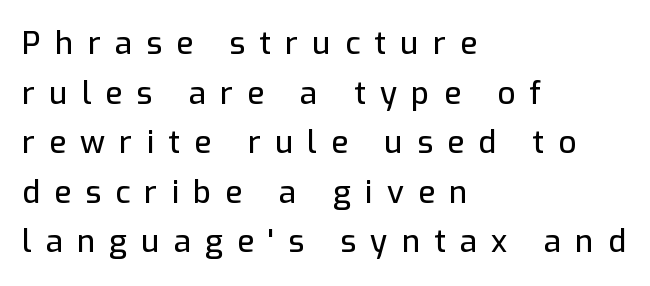
{"serif": "no", "italic": "no", "width": "normal", "stroke_contrast": "low", "x_height": "medium", "monospaced": "no", "underline": "no", "align": "left", "line_spacing": "normal", "line_spacing_ratio": 1.6, "letter_spacing": "wide", "letter_spacing_em": 0.46, "glyph_px": 31}
